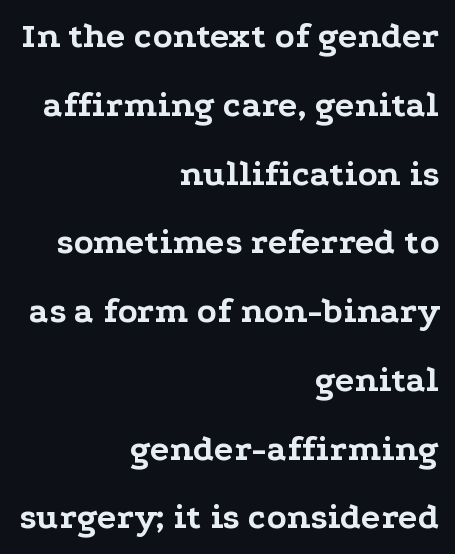
The image shows 36 px bold, wide serif type, upright; set right-aligned, loose line spacing (1.91x), normal letter spacing, not underlined; low stroke contrast and a medium x-height.
